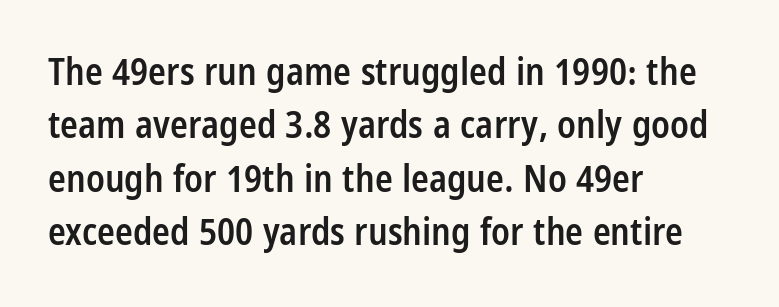
Q: Is the text bold? A: Semi-bold.
Q: Is the text italic (slanted)? A: No, it is upright.
Q: Is the typeface a serif or a sans-serif typeface? A: Sans-serif.
Q: Is the text underlined? A: No.
Q: How is the paragraph aligned? A: Left-aligned.
Q: Is the spacing between letters normal or unusually wide? A: Normal.
Q: Is the spacing between lines tight, normal or loose? A: Normal.
Q: Width (condensed, normal, or wide)? A: Condensed.
Q: Stroke contrast? A: Low.
Q: x-height? A: Large.
Q: Monospaced? A: No.
